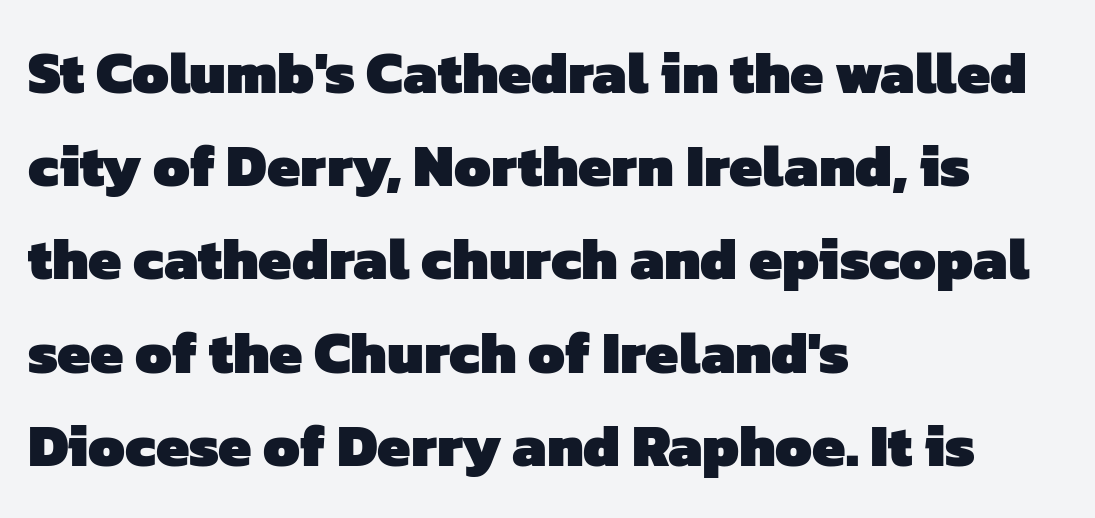
{"serif": "no", "bold": "yes", "weight": "heavy", "width": "normal", "stroke_contrast": "low", "x_height": "medium", "monospaced": "no", "underline": "no", "align": "left", "line_spacing": "normal", "line_spacing_ratio": 1.58, "letter_spacing": "normal", "letter_spacing_em": 0.0, "glyph_px": 59}
